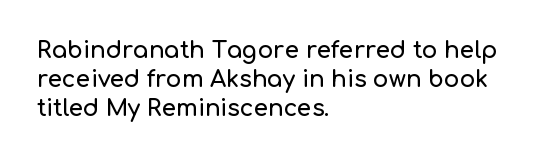
The image shows 23 px text type, upright; set left-aligned, normal line spacing (1.27x), normal letter spacing, not underlined.
